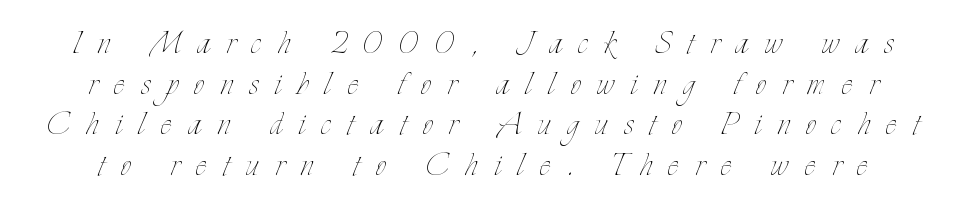
Q: Is the text bold? A: No.
Q: Is the text italic (slanted)? A: Yes.
Q: Is the text underlined? A: No.
Q: How is the paragraph aligned? A: Centered.
Q: Is the spacing between letters normal or unusually wide? A: Unusually wide.
Q: Is the spacing between lines tight, normal or loose? A: Tight.
Q: Width (condensed, normal, or wide)? A: Condensed.
Q: Stroke contrast? A: Low.
Q: x-height? A: Small.
Q: Monospaced? A: No.
